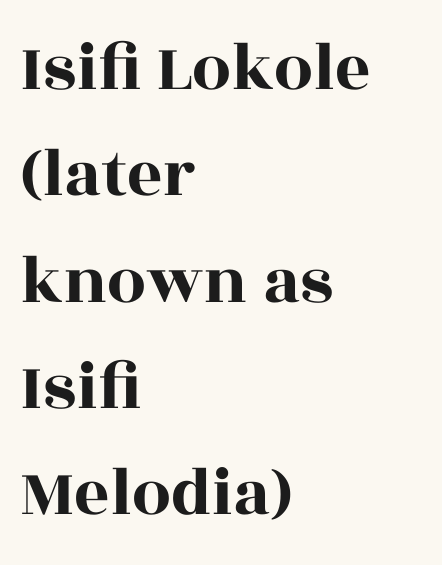
The image shows 69 px wide serif type, upright; set left-aligned, normal line spacing (1.54x), normal letter spacing, not underlined; a large x-height.
